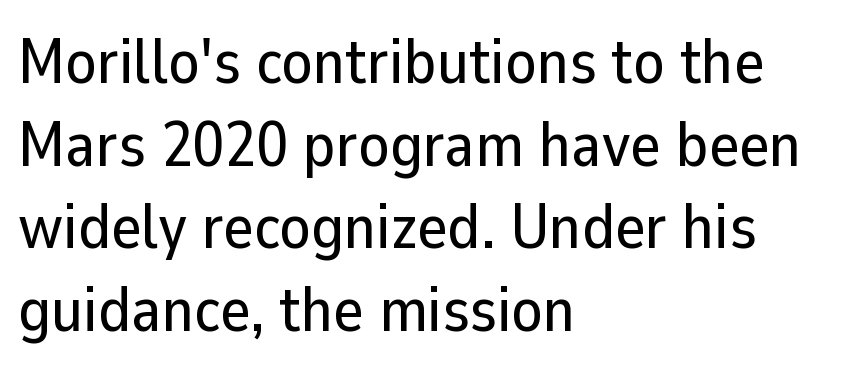
The image shows 64 px sans-serif type, upright; set left-aligned, normal line spacing (1.29x), normal letter spacing, not underlined; low stroke contrast and a medium x-height.
